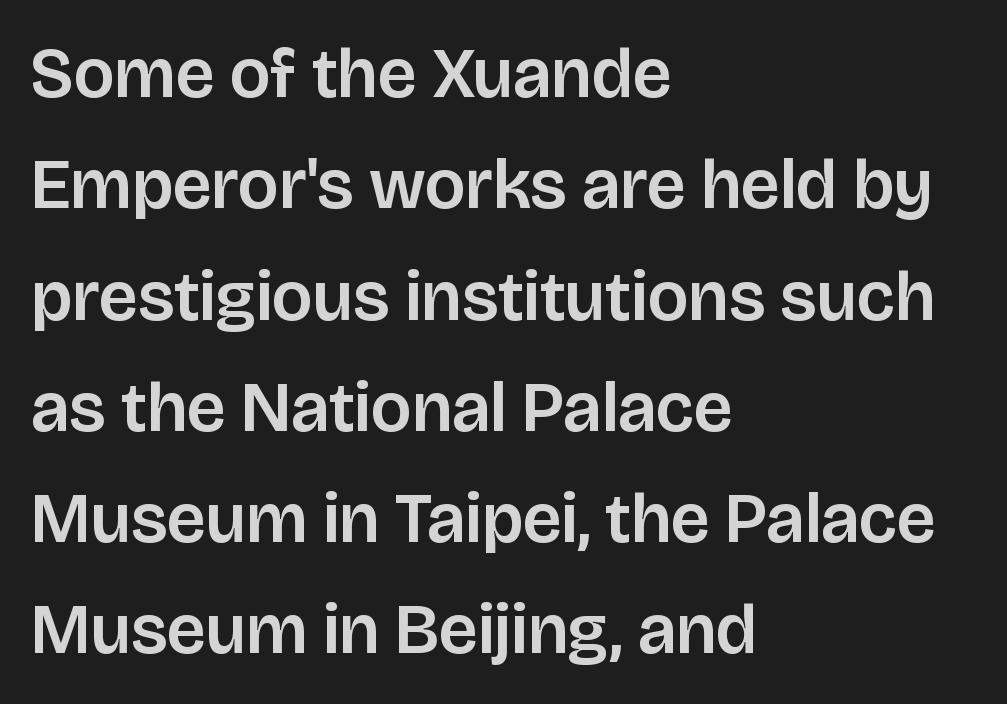
The image shows 70 px sans-serif type, upright; set left-aligned, normal line spacing (1.59x), normal letter spacing, not underlined; low stroke contrast and a large x-height.
